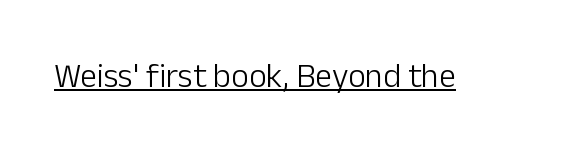
{"serif": "no", "italic": "no", "bold": "no", "weight": "light", "width": "normal", "stroke_contrast": "low", "x_height": "medium", "monospaced": "no", "underline": "yes", "letter_spacing": "normal", "letter_spacing_em": 0.0, "glyph_px": 34}
